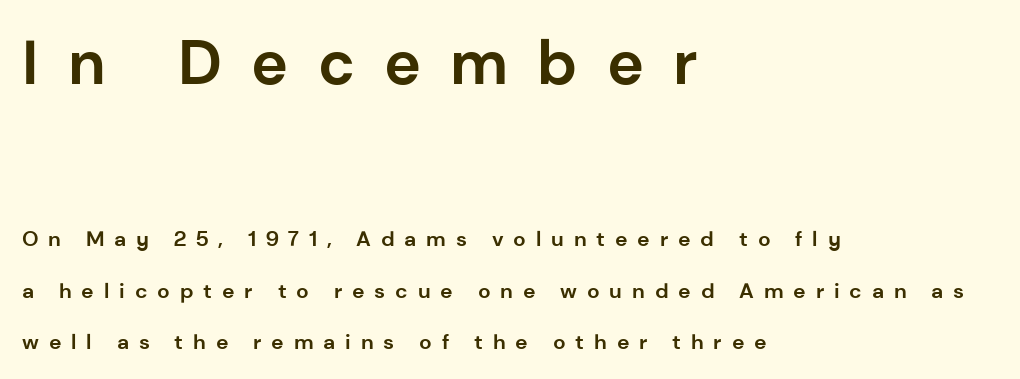
This is roman type, the default non-slanted kind. Widely set lines give the paragraph a tall, airy silhouette. The composition opens big and finishes small. The passage shown is typed in a proportional face where columns would drift.
